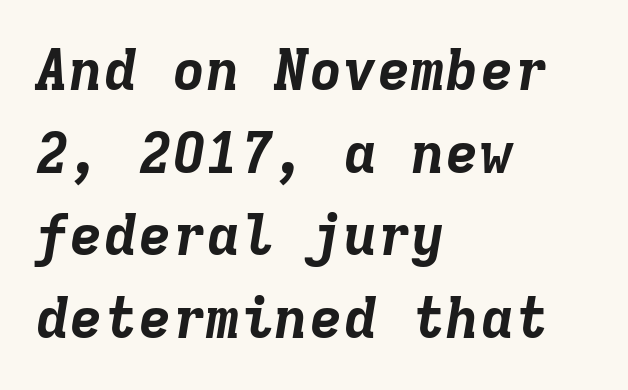
Compared with a centered layout, this one pins lines to the left instead. Slanted lettering throughout. Regarding leading, the lines here are spaced in the standard way. The passage shown is typed in a monospace face where columns stay perfectly aligned.
